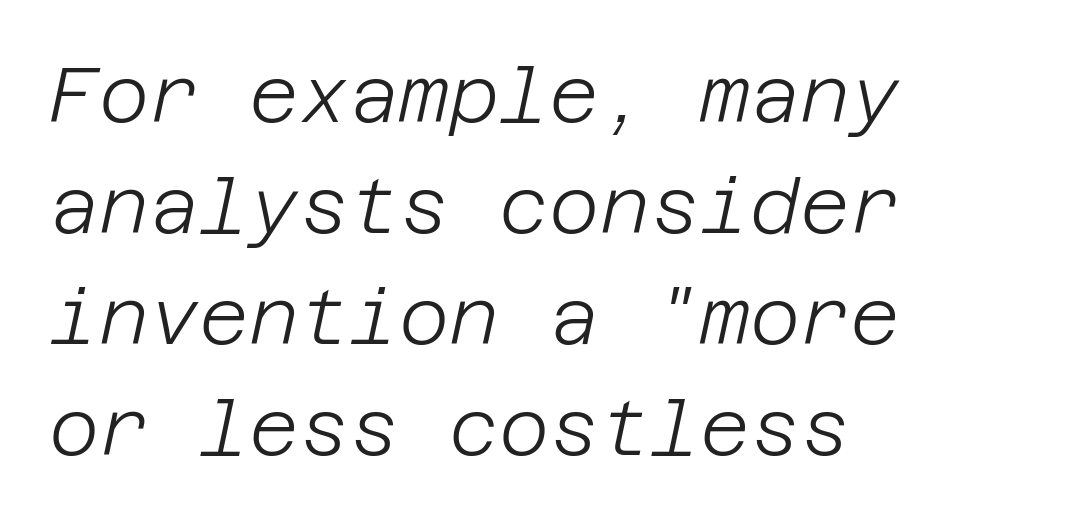
In terms of letterspacing, this is plain default setting. Would a proofreader flag this as italicized? Yes. Heaviness? Minimal to ordinary, like unemphasized prose. Letters rest on an invisible, unmarked baseline. Each new line begins a customary step beneath the previous one. Line beginnings align vertically; line endings do not.
